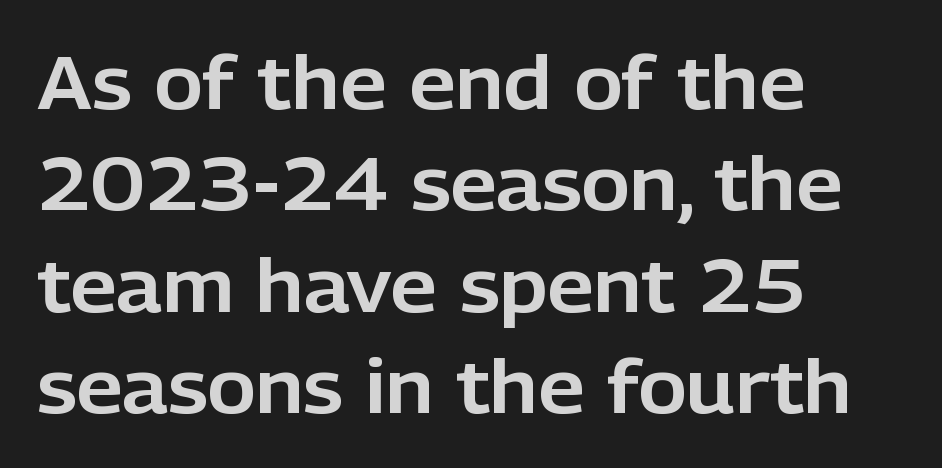
{"serif": "no", "italic": "no", "width": "normal", "stroke_contrast": "low", "x_height": "medium", "monospaced": "no", "underline": "no", "align": "left", "line_spacing": "normal", "line_spacing_ratio": 1.37, "letter_spacing": "normal", "letter_spacing_em": 0.0, "glyph_px": 74}
